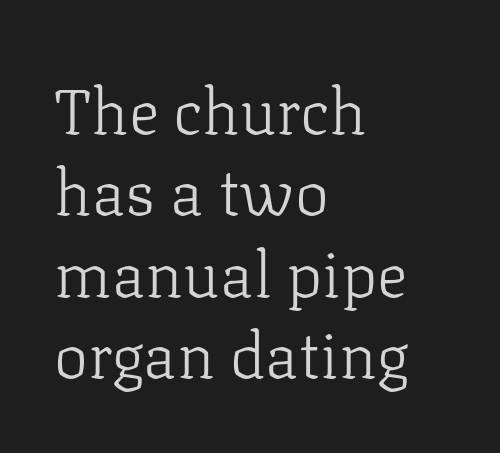
You can tell it's not italic because the verticals are truly vertical. On a weight scale, this lands at 450 or below. Type style note: has serifs. The type is set solid horizontally, with unmodified tracking. The setting favours the left margin, as ordinary paragraphs usually do. The rows are spaced the way most documents space them.
